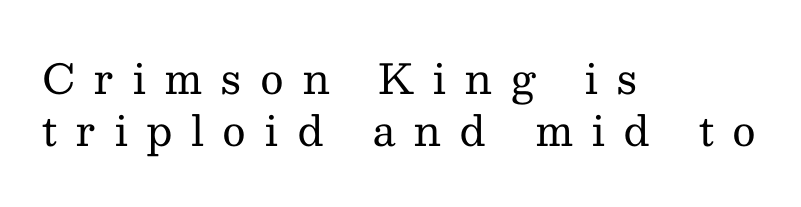
The image shows 41 px regular-weight serif type, upright; set left-aligned, normal line spacing (1.28x), unusually wide letter spacing (+0.44 em), not underlined; medium stroke contrast and a medium x-height.
